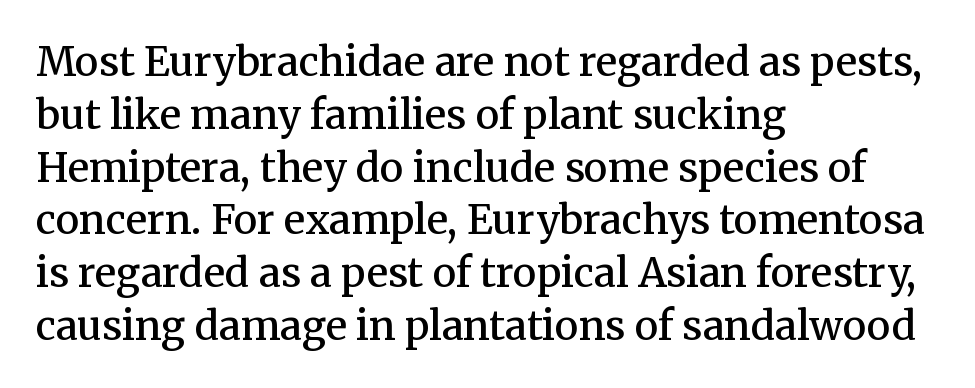
{"serif": "yes", "italic": "no", "bold": "semi", "weight": "semibold", "width": "normal", "stroke_contrast": "medium", "x_height": "medium", "monospaced": "no", "underline": "no", "align": "left", "line_spacing": "normal", "line_spacing_ratio": 1.32, "letter_spacing": "normal", "letter_spacing_em": 0.0, "glyph_px": 40}
